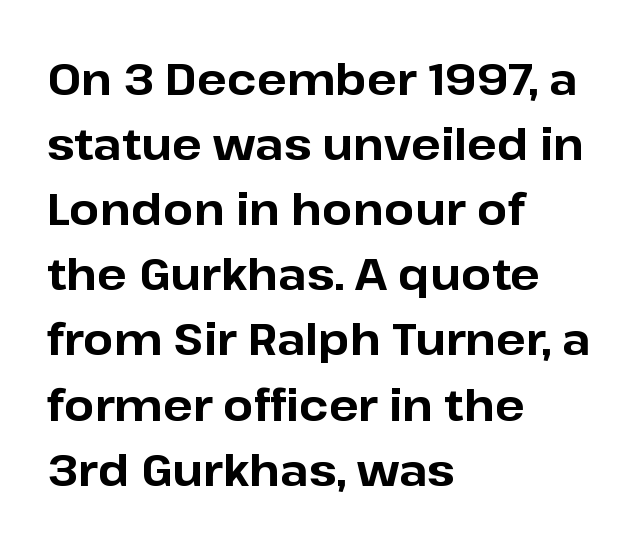
{"serif": "no", "italic": "no", "bold": "yes", "weight": "bold", "width": "normal", "stroke_contrast": "low", "x_height": "medium", "monospaced": "no", "underline": "no", "align": "left", "line_spacing": "normal", "line_spacing_ratio": 1.48, "letter_spacing": "normal", "letter_spacing_em": 0.0, "glyph_px": 44}
